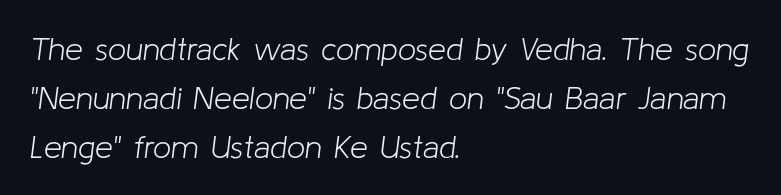
Q: Is the text bold? A: No.
Q: Is the text italic (slanted)? A: Yes, it leans right by about 8 degrees.
Q: Is the text underlined? A: No.
Q: How is the paragraph aligned? A: Left-aligned.
Q: Is the spacing between letters normal or unusually wide? A: Normal.
Q: Is the spacing between lines tight, normal or loose? A: Normal.
Q: Width (condensed, normal, or wide)? A: Normal.
Q: Stroke contrast? A: Low.
Q: x-height? A: Medium.
Q: Monospaced? A: No.
